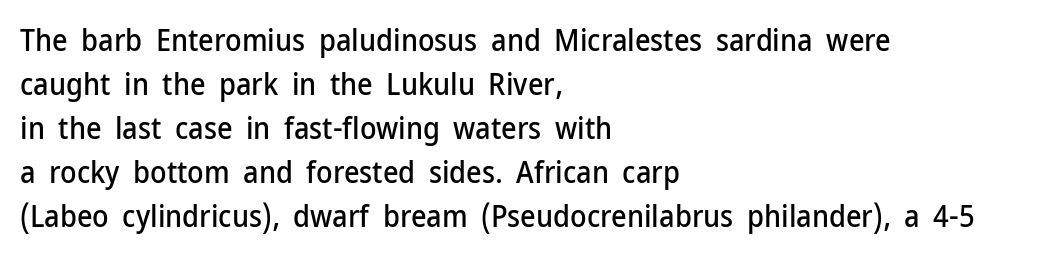
The image shows 30 px sans-serif type, upright; set left-aligned, normal line spacing (1.47x), normal letter spacing, not underlined; low stroke contrast and a medium x-height.
